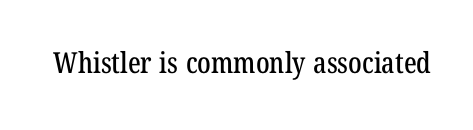
{"serif": "yes", "width": "condensed", "stroke_contrast": "low", "x_height": "medium", "monospaced": "no", "underline": "no", "letter_spacing": "normal", "letter_spacing_em": 0.0, "glyph_px": 29}
